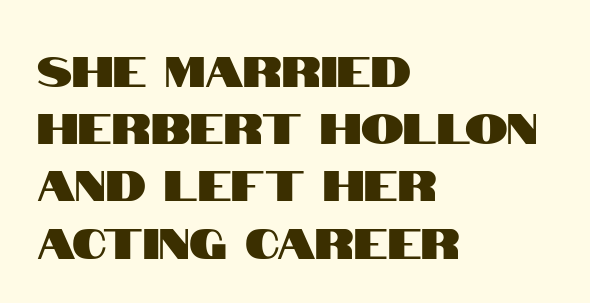
The image shows 43 px condensed sans-serif type, upright; set left-aligned, normal line spacing (1.33x), normal letter spacing, not underlined; high stroke contrast and a large x-height.
